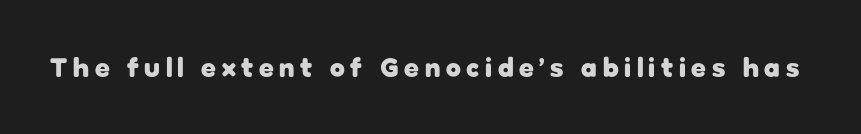
{"italic": "no", "bold": "yes", "underline": "no", "letter_spacing": "wide", "letter_spacing_em": 0.21, "glyph_px": 27}
